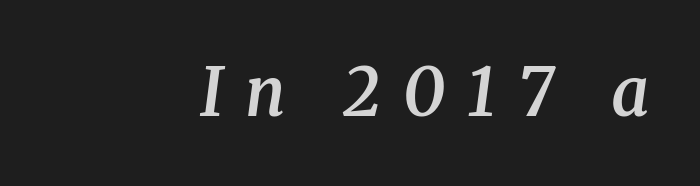
Q: Is the text bold? A: Semi-bold.
Q: Is the text italic (slanted)? A: Yes, it leans right by about 8 degrees.
Q: Is the typeface a serif or a sans-serif typeface? A: Serif.
Q: Is the text underlined? A: No.
Q: Is the spacing between letters normal or unusually wide? A: Unusually wide.
Q: Width (condensed, normal, or wide)? A: Normal.
Q: Stroke contrast? A: Medium.
Q: x-height? A: Medium.
Q: Monospaced? A: No.
